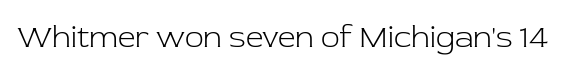
The image shows 31 px light serif type, upright; set normal letter spacing, not underlined; low stroke contrast and a medium x-height.
